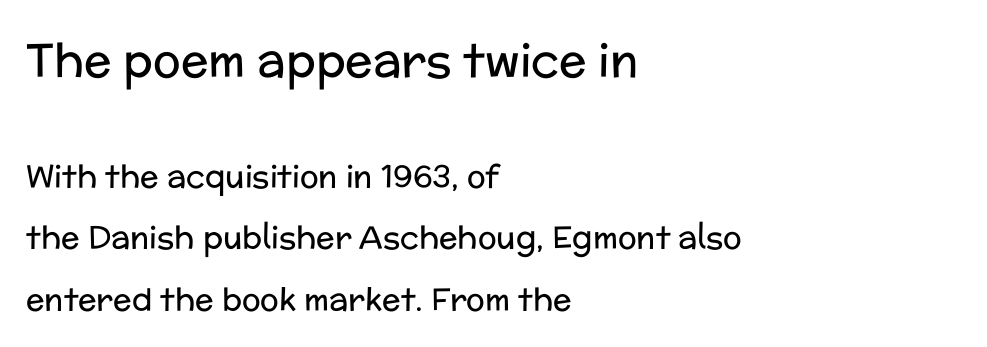
Q: Is the text bold? A: No.
Q: Is the text italic (slanted)? A: No, it is upright.
Q: Is the typeface a serif or a sans-serif typeface? A: Sans-serif.
Q: Is the text underlined? A: No.
Q: How is the paragraph aligned? A: Left-aligned.
Q: Is the spacing between letters normal or unusually wide? A: Normal.
Q: Is the spacing between lines tight, normal or loose? A: Loose.
Q: Which block of text is set in a larger size, the first (top) or the second (bottom)? A: The first (top) one.
Q: Width (condensed, normal, or wide)? A: Normal.
Q: Stroke contrast? A: Low.
Q: x-height? A: Medium.
Q: Monospaced? A: No.
